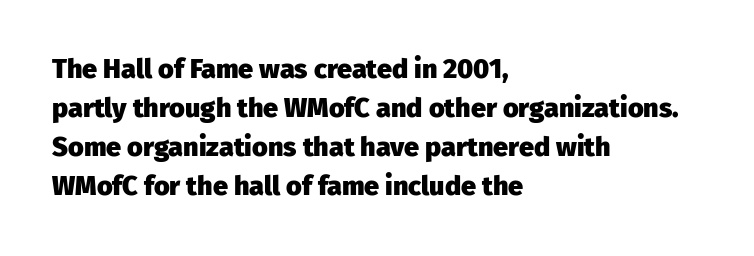
{"italic": "no", "bold": "yes", "underline": "no", "align": "left", "line_spacing": "normal", "line_spacing_ratio": 1.45, "letter_spacing": "normal", "letter_spacing_em": 0.0, "glyph_px": 27}
